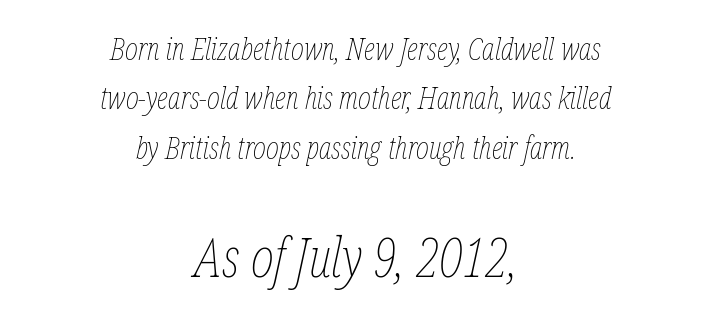
Q: Is the text bold? A: No.
Q: Is the text italic (slanted)? A: Yes, it leans right by about 12 degrees.
Q: Is the text underlined? A: No.
Q: How is the paragraph aligned? A: Centered.
Q: Is the spacing between letters normal or unusually wide? A: Normal.
Q: Is the spacing between lines tight, normal or loose? A: Normal.
Q: Which block of text is set in a larger size, the first (top) or the second (bottom)? A: The second (bottom) one.
Q: Width (condensed, normal, or wide)? A: Condensed.
Q: Stroke contrast? A: Low.
Q: x-height? A: Medium.
Q: Monospaced? A: No.
